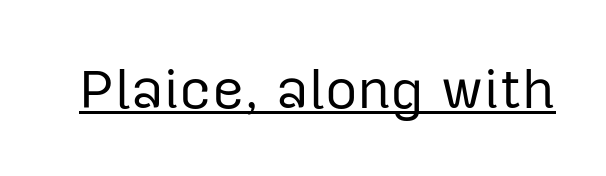
Q: Is the text bold? A: No.
Q: Is the text italic (slanted)? A: No, it is upright.
Q: Is the typeface a serif or a sans-serif typeface? A: Sans-serif.
Q: Is the text underlined? A: Yes.
Q: Is the spacing between letters normal or unusually wide? A: Normal.
Q: Width (condensed, normal, or wide)? A: Normal.
Q: Stroke contrast? A: Low.
Q: x-height? A: Medium.
Q: Monospaced? A: No.
